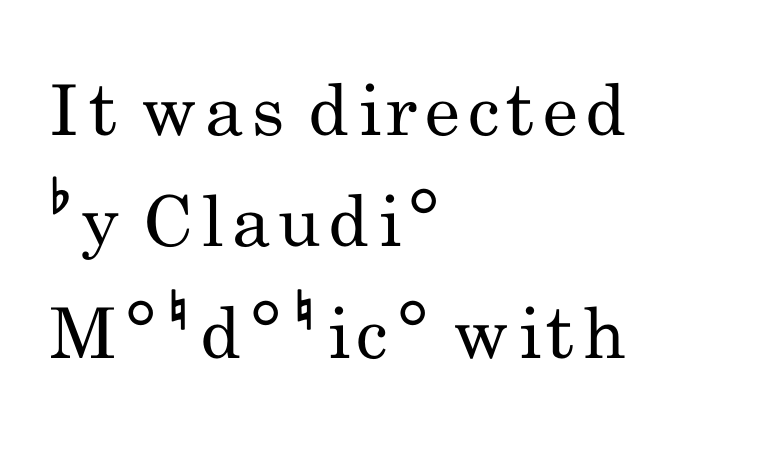
Q: Is the text bold? A: No.
Q: Is the text italic (slanted)? A: No, it is upright.
Q: Is the typeface a serif or a sans-serif typeface? A: Sans-serif.
Q: Is the text underlined? A: No.
Q: How is the paragraph aligned? A: Left-aligned.
Q: Is the spacing between lines tight, normal or loose? A: Normal.
Q: Width (condensed, normal, or wide)? A: Condensed.
Q: Stroke contrast? A: Low.
Q: x-height? A: Small.
Q: Monospaced? A: No.
